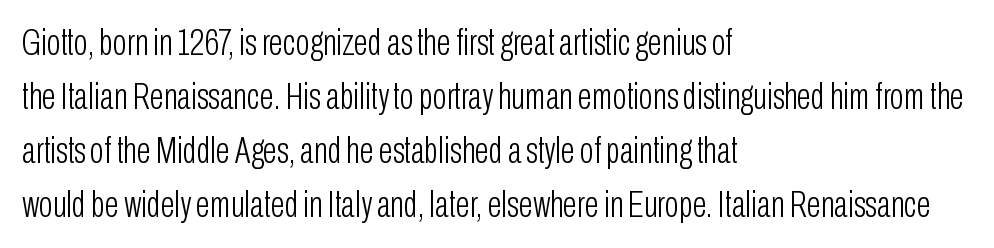
The image shows 37 px light, condensed sans-serif type, upright; set left-aligned, normal line spacing (1.46x), normal letter spacing, not underlined; low stroke contrast and a medium x-height.
